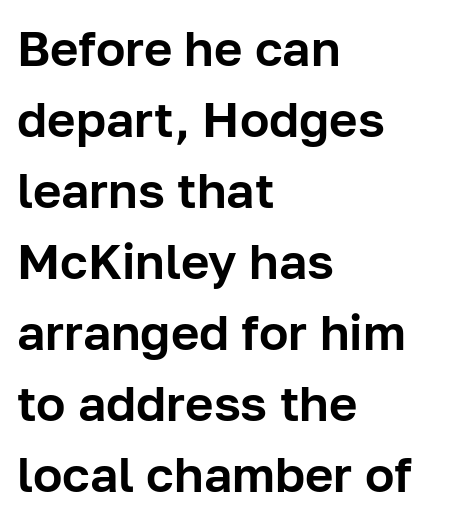
Q: Is the text italic (slanted)? A: No, it is upright.
Q: Is the typeface a serif or a sans-serif typeface? A: Sans-serif.
Q: Is the text underlined? A: No.
Q: How is the paragraph aligned? A: Left-aligned.
Q: Is the spacing between letters normal or unusually wide? A: Normal.
Q: Is the spacing between lines tight, normal or loose? A: Normal.
Q: Width (condensed, normal, or wide)? A: Normal.
Q: Stroke contrast? A: Low.
Q: x-height? A: Medium.
Q: Monospaced? A: No.
